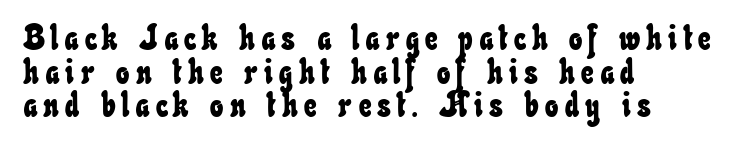
{"width": "condensed", "stroke_contrast": "low", "x_height": "small", "monospaced": "no", "underline": "no", "align": "left", "line_spacing": "tight", "line_spacing_ratio": 0.96, "glyph_px": 35}
